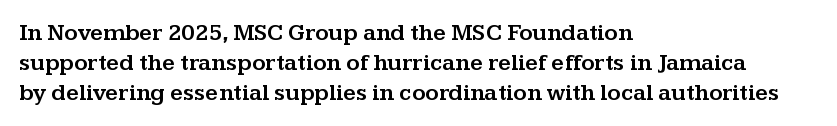
Q: Is the text italic (slanted)? A: No, it is upright.
Q: Is the text underlined? A: No.
Q: How is the paragraph aligned? A: Left-aligned.
Q: Is the spacing between letters normal or unusually wide? A: Normal.
Q: Is the spacing between lines tight, normal or loose? A: Normal.
